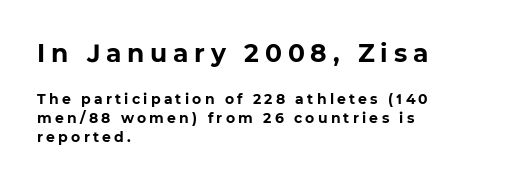
The image shows 25 px bold type; set left-aligned, normal line spacing (1.34x), unusually wide letter spacing (+0.23 em), not underlined; the first (top) block is 1.79x larger.
